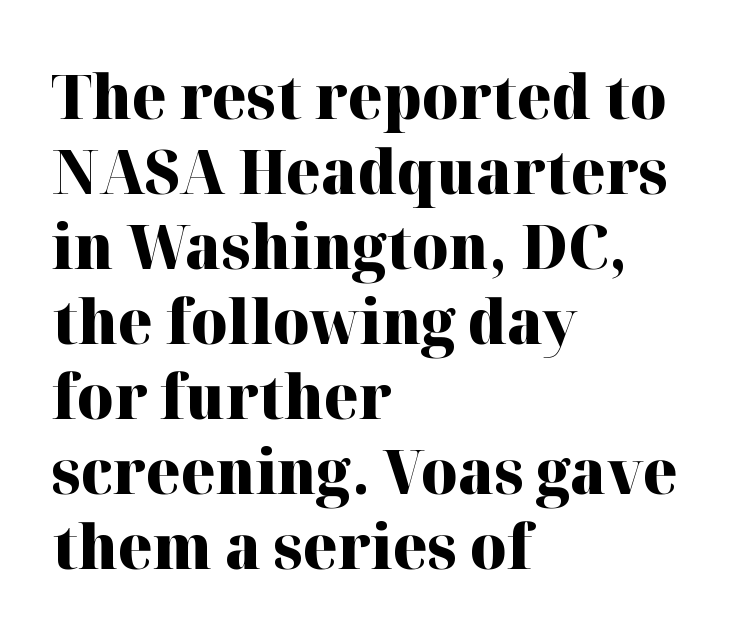
The image shows 62 px heavy serif type, upright; set left-aligned, line spacing 1.21x, normal letter spacing, not underlined; high stroke contrast and a medium x-height.
